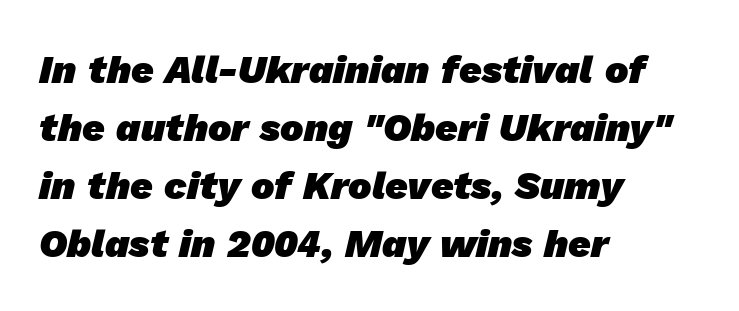
Q: Is the text bold? A: Yes.
Q: Is the typeface a serif or a sans-serif typeface? A: Sans-serif.
Q: Is the text underlined? A: No.
Q: How is the paragraph aligned? A: Left-aligned.
Q: Is the spacing between letters normal or unusually wide? A: Normal.
Q: Is the spacing between lines tight, normal or loose? A: Normal.
Q: Width (condensed, normal, or wide)? A: Normal.
Q: Stroke contrast? A: Low.
Q: x-height? A: Medium.
Q: Monospaced? A: No.
